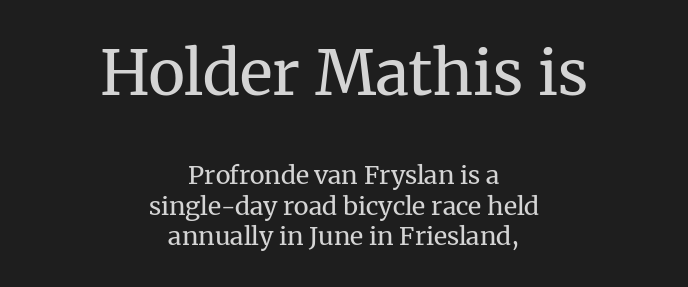
The image shows 62 px regular-weight serif type, upright; set centered, line spacing 1.22x, normal letter spacing, not underlined; the first (top) block is 2.48x larger; medium stroke contrast and a medium x-height.
